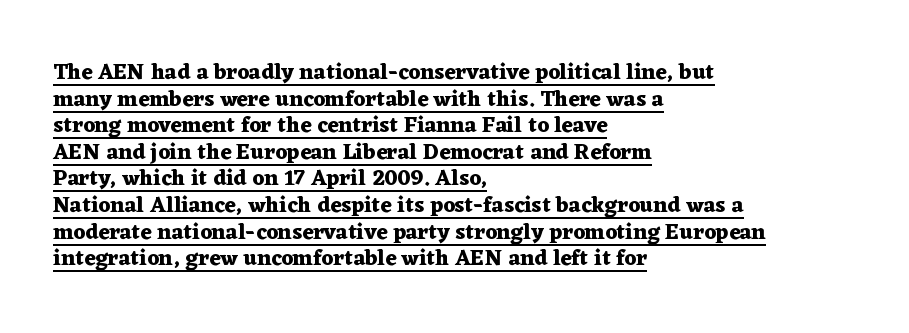
{"italic": "no", "bold": "yes", "underline": "yes", "align": "left", "line_spacing_ratio": 1.21, "letter_spacing": "normal", "letter_spacing_em": 0.0, "glyph_px": 22}
